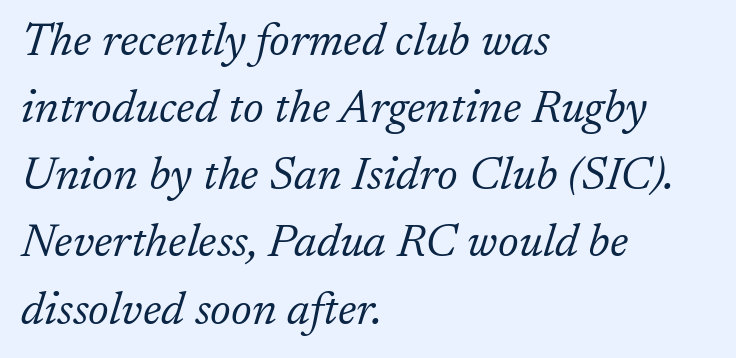
{"serif": "yes", "italic": "yes", "lean": "right", "slant_degrees": 17, "bold": "no", "weight": "light", "width": "normal", "stroke_contrast": "low", "x_height": "medium", "monospaced": "no", "underline": "no", "align": "left", "line_spacing": "normal", "line_spacing_ratio": 1.46, "letter_spacing": "normal", "letter_spacing_em": 0.0, "glyph_px": 46}
